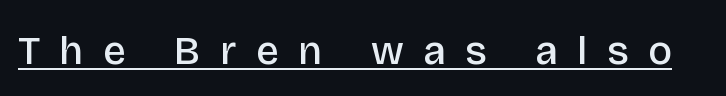
Check the space under the baseline: a stroke is drawn there. Serif or sans? Sans — the stroke terminals are bare. Proportional: the letters do not fall into vertical columns. Its strokes are somewhat broadened, the hallmark of semibold type. Italic? Not at all — the glyphs are vertical. Here the glyphs are tracked loosely, breaking word shapes into spaced letters.
